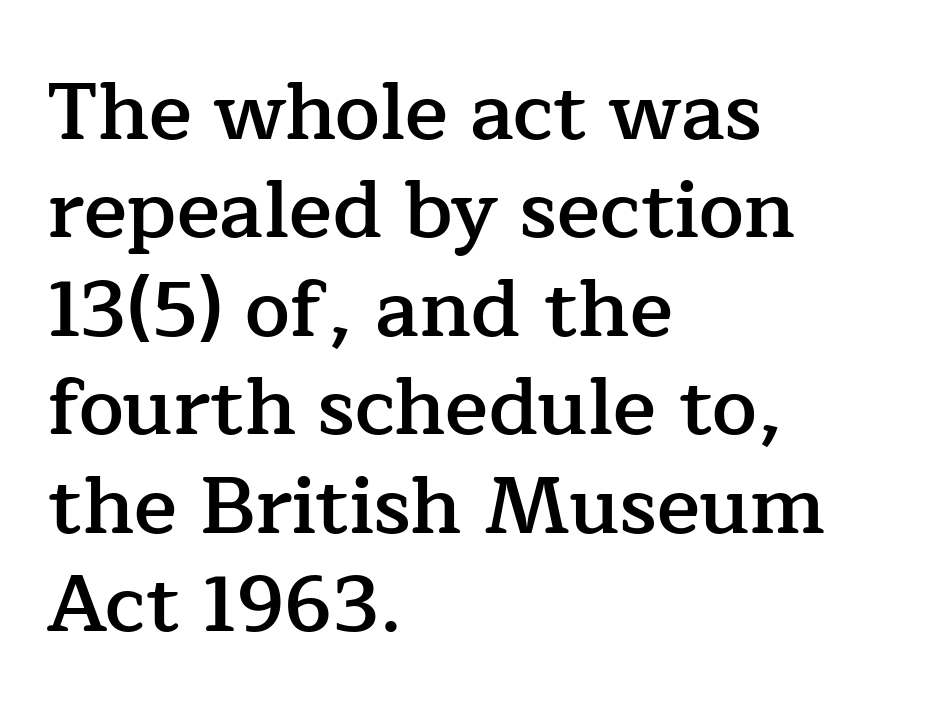
Q: Is the text bold? A: Semi-bold.
Q: Is the text italic (slanted)? A: No, it is upright.
Q: Is the typeface a serif or a sans-serif typeface? A: Serif.
Q: Is the text underlined? A: No.
Q: How is the paragraph aligned? A: Left-aligned.
Q: Is the spacing between letters normal or unusually wide? A: Normal.
Q: Width (condensed, normal, or wide)? A: Normal.
Q: Stroke contrast? A: Low.
Q: x-height? A: Medium.
Q: Monospaced? A: No.
